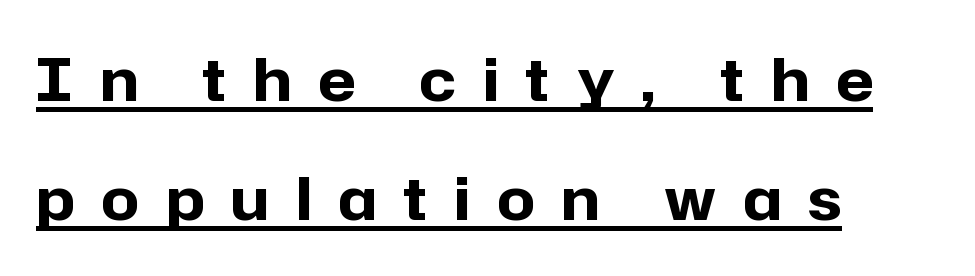
Q: Is the text bold? A: Yes.
Q: Is the text italic (slanted)? A: No, it is upright.
Q: Is the typeface a serif or a sans-serif typeface? A: Sans-serif.
Q: Is the text underlined? A: Yes.
Q: How is the paragraph aligned? A: Left-aligned.
Q: Is the spacing between letters normal or unusually wide? A: Unusually wide.
Q: Is the spacing between lines tight, normal or loose? A: Loose.
Q: Width (condensed, normal, or wide)? A: Normal.
Q: Stroke contrast? A: Low.
Q: x-height? A: Medium.
Q: Monospaced? A: No.
